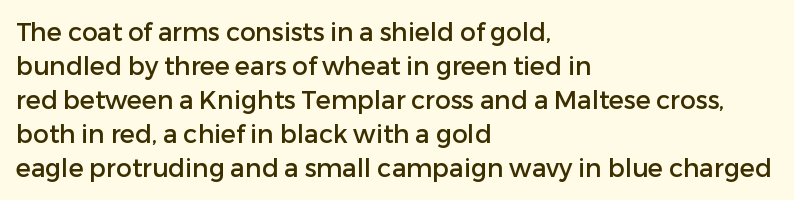
The image shows 25 px text type, upright; set left-aligned, normal line spacing (1.36x), normal letter spacing, not underlined.
